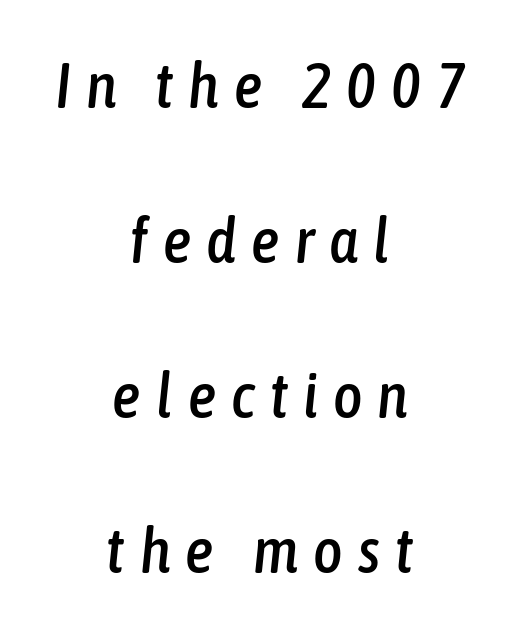
The image shows 63 px condensed type, italic (leaning right); set centered, loose line spacing (2.46x), unusually wide letter spacing (+0.24 em), not underlined; low stroke contrast and a medium x-height.
